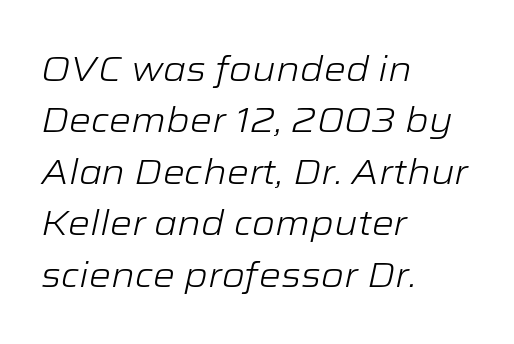
The image shows 35 px light, wide type, italic (leaning right); set left-aligned, normal line spacing (1.47x), normal letter spacing, not underlined; low stroke contrast and a medium x-height.
